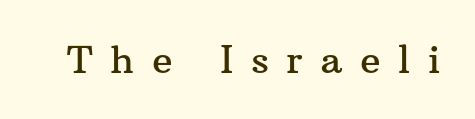
The passage shown is typed in a proportional face where columns would drift. This is the regular roman posture of the typeface. Clear beneath every line of the passage. You can tell from the footed stems that serif type was used. Substantial extra tracking has been applied to these lines.
